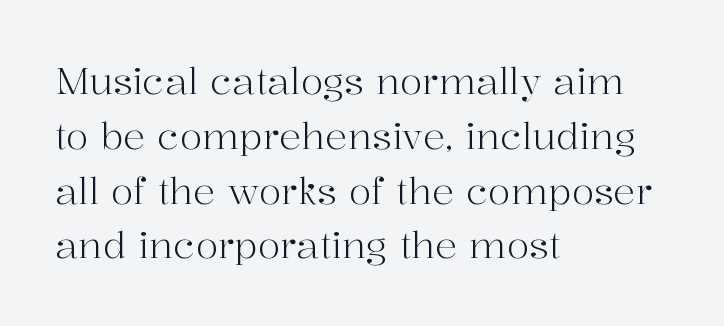
In CSS terms this would be text-align: left. Short note: letters normally spaced. Each stroke keeps to a modest, everyday thickness or less. Italic: no, the glyphs are upright roman. The strip under each line holds only bare page.
